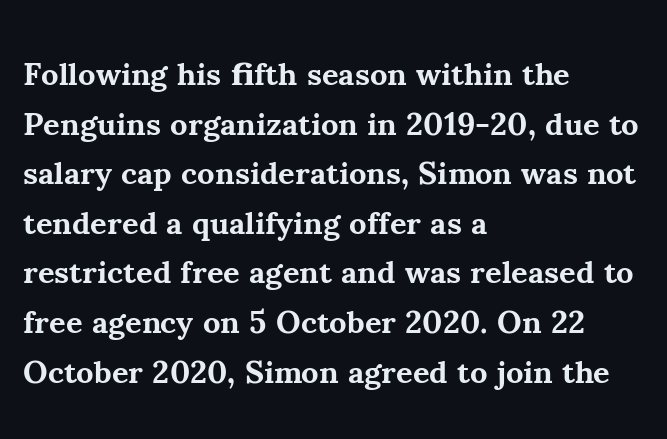
Q: Is the text bold? A: Yes.
Q: Is the text italic (slanted)? A: No, it is upright.
Q: Is the typeface a serif or a sans-serif typeface? A: Serif.
Q: Is the text underlined? A: No.
Q: How is the paragraph aligned? A: Left-aligned.
Q: Is the spacing between letters normal or unusually wide? A: Normal.
Q: Is the spacing between lines tight, normal or loose? A: Normal.
Q: Width (condensed, normal, or wide)? A: Normal.
Q: Stroke contrast? A: Medium.
Q: x-height? A: Small.
Q: Monospaced? A: No.
